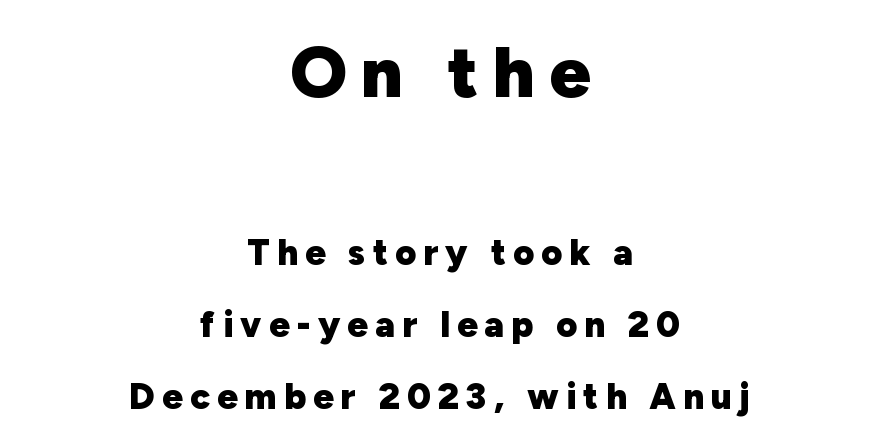
Looks like regular typesetting: each glyph gets only the width it needs. Clear beneath every line of the passage. This is the regular roman posture of the typeface. Characters follow at a spacing far wider than the type designer built in. Letterform terminals end flat and unadorned throughout the passage. Which margin do the lines hug? Neither — every line sits in the middle.
